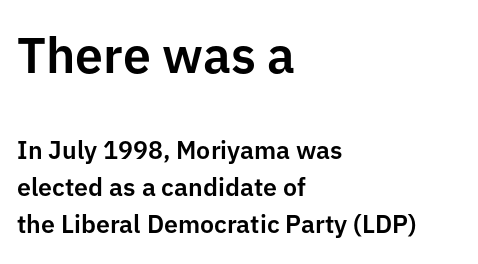
The image shows 50 px sans-serif type, upright; set left-aligned, normal line spacing (1.48x), normal letter spacing, not underlined; the first (top) block is 2.0x larger; low stroke contrast and a medium x-height.
